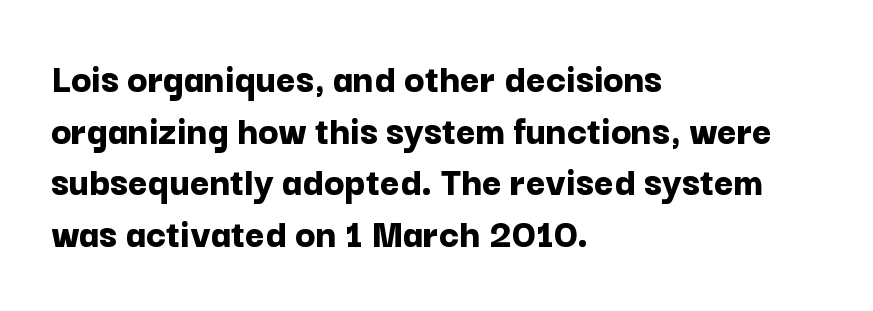
The image shows 42 px bold sans-serif type, upright; set left-aligned, line spacing 1.23x, normal letter spacing, not underlined; low stroke contrast and a medium x-height.
